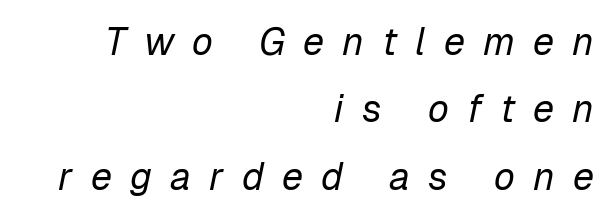
The image shows 38 px regular-weight type, italic (leaning right); set right-aligned, line spacing 1.77x, unusually wide letter spacing (+0.48 em), not underlined; low stroke contrast and a medium x-height.
